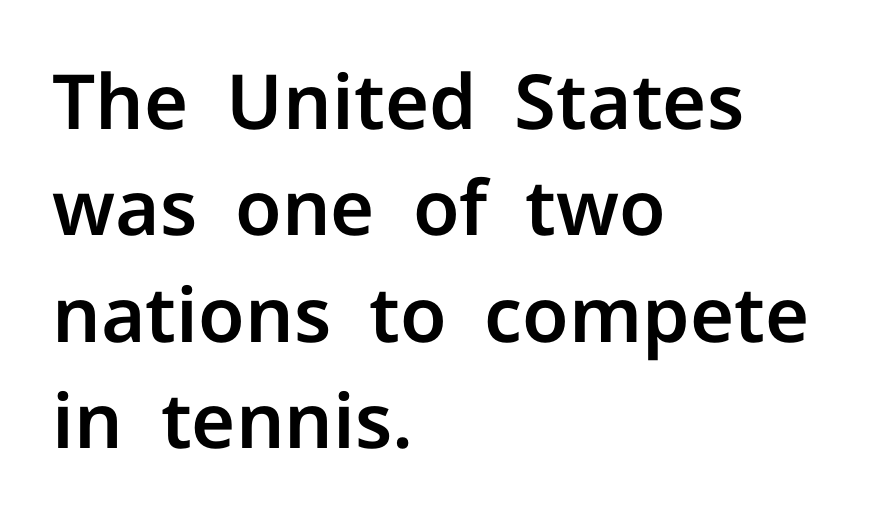
Q: Is the text italic (slanted)? A: No, it is upright.
Q: Is the typeface a serif or a sans-serif typeface? A: Sans-serif.
Q: Is the text underlined? A: No.
Q: How is the paragraph aligned? A: Left-aligned.
Q: Is the spacing between letters normal or unusually wide? A: Normal.
Q: Is the spacing between lines tight, normal or loose? A: Normal.
Q: Width (condensed, normal, or wide)? A: Normal.
Q: Stroke contrast? A: Low.
Q: x-height? A: Medium.
Q: Monospaced? A: No.
